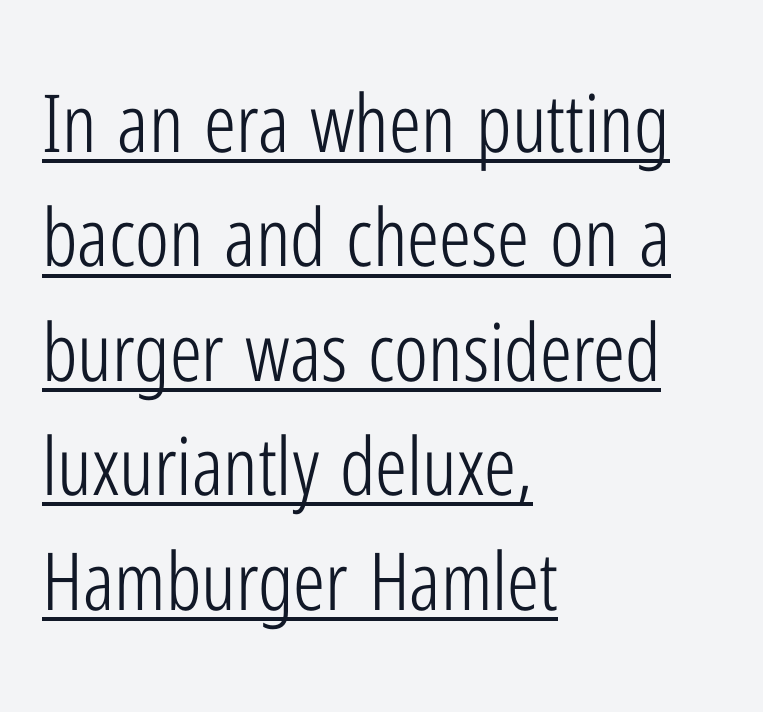
Q: Is the text bold? A: No.
Q: Is the text italic (slanted)? A: No, it is upright.
Q: Is the typeface a serif or a sans-serif typeface? A: Sans-serif.
Q: Is the text underlined? A: Yes.
Q: How is the paragraph aligned? A: Left-aligned.
Q: Is the spacing between letters normal or unusually wide? A: Normal.
Q: Is the spacing between lines tight, normal or loose? A: Normal.
Q: Width (condensed, normal, or wide)? A: Condensed.
Q: Stroke contrast? A: Low.
Q: x-height? A: Medium.
Q: Monospaced? A: No.
